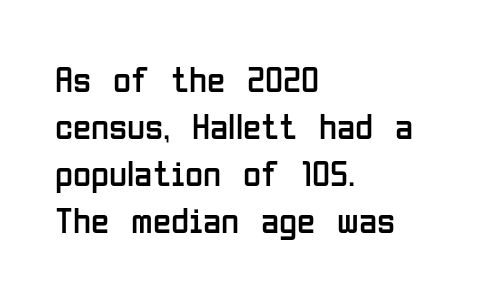
{"serif": "no", "italic": "no", "bold": "no", "weight": "regular", "width": "condensed", "stroke_contrast": "low", "x_height": "medium", "monospaced": "no", "underline": "no", "align": "left", "line_spacing": "normal", "line_spacing_ratio": 1.27, "letter_spacing": "normal", "letter_spacing_em": 0.0, "glyph_px": 37}
